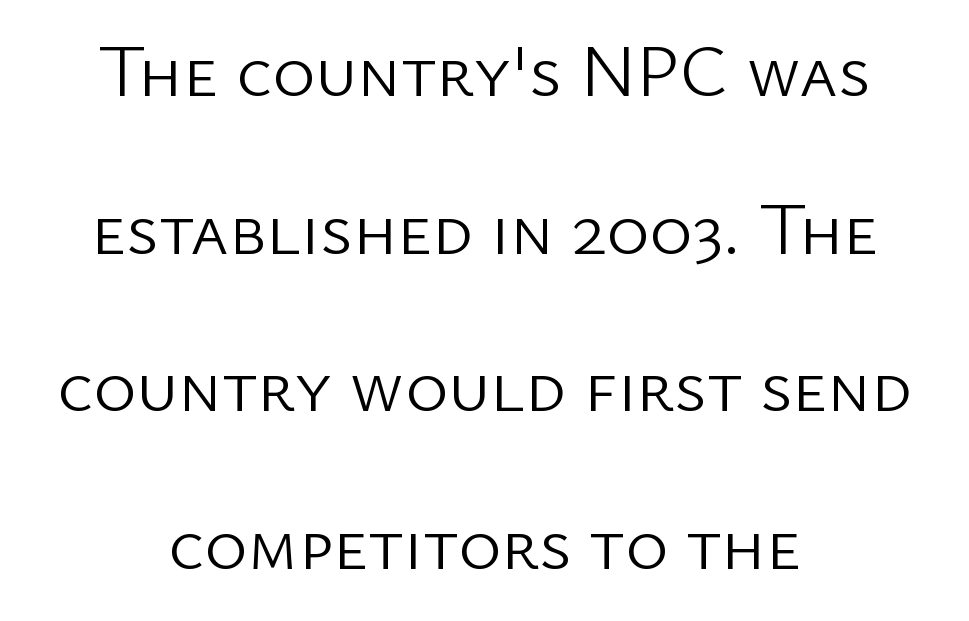
{"serif": "no", "italic": "no", "bold": "no", "weight": "light", "width": "normal", "stroke_contrast": "low", "x_height": "medium", "monospaced": "no", "underline": "no", "align": "center", "line_spacing": "loose", "line_spacing_ratio": 2.16, "letter_spacing": "normal", "letter_spacing_em": 0.0, "glyph_px": 73}
